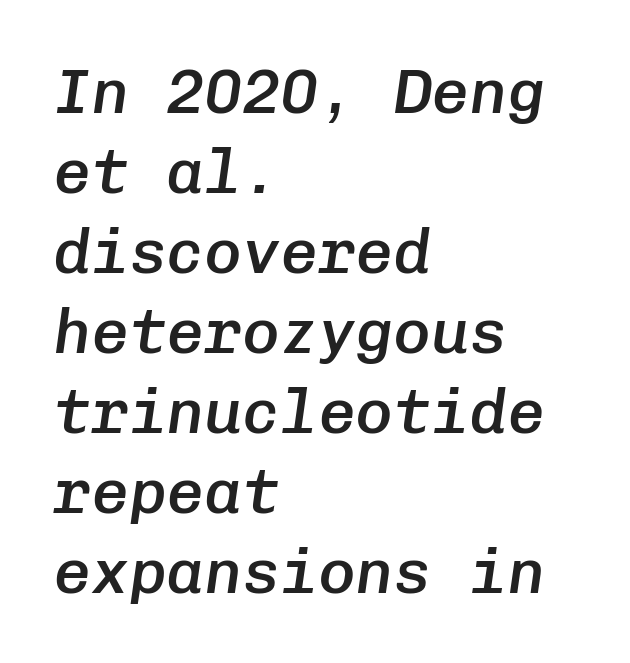
Q: Is the text bold? A: Semi-bold.
Q: Is the text italic (slanted)? A: Yes, it leans right by about 8 degrees.
Q: Is the text underlined? A: No.
Q: How is the paragraph aligned? A: Left-aligned.
Q: Is the spacing between letters normal or unusually wide? A: Normal.
Q: Is the spacing between lines tight, normal or loose? A: Normal.
Q: Width (condensed, normal, or wide)? A: Normal.
Q: Stroke contrast? A: Low.
Q: x-height? A: Medium.
Q: Monospaced? A: Yes.
